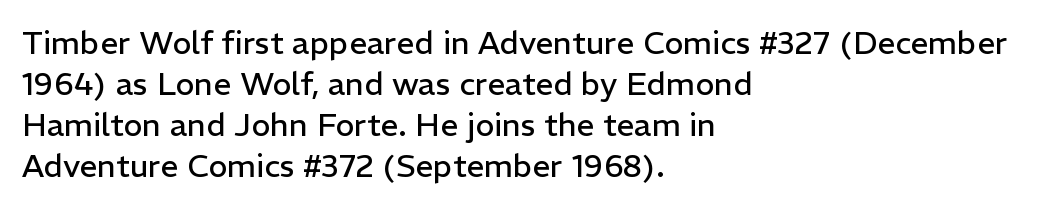
Q: Is the text bold? A: No.
Q: Is the text italic (slanted)? A: No, it is upright.
Q: Is the typeface a serif or a sans-serif typeface? A: Sans-serif.
Q: Is the text underlined? A: No.
Q: How is the paragraph aligned? A: Left-aligned.
Q: Is the spacing between letters normal or unusually wide? A: Normal.
Q: Is the spacing between lines tight, normal or loose? A: Normal.
Q: Width (condensed, normal, or wide)? A: Normal.
Q: Stroke contrast? A: Low.
Q: x-height? A: Medium.
Q: Monospaced? A: No.
